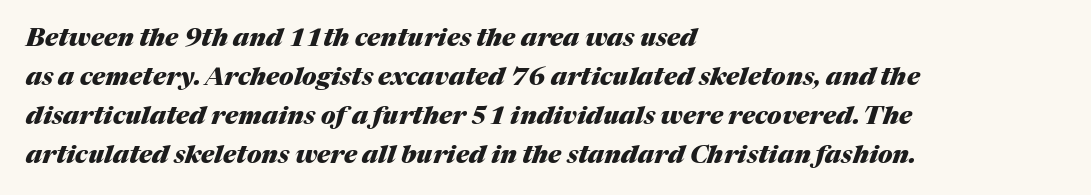
The image shows 25 px bold type, italic (leaning right); set left-aligned, normal line spacing (1.56x), normal letter spacing, not underlined.
